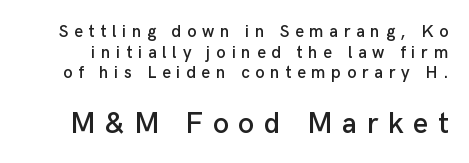
Q: Is the text italic (slanted)? A: No, it is upright.
Q: Is the typeface a serif or a sans-serif typeface? A: Sans-serif.
Q: Is the text underlined? A: No.
Q: Is the spacing between letters normal or unusually wide? A: Unusually wide.
Q: Which block of text is set in a larger size, the first (top) or the second (bottom)? A: The second (bottom) one.
Q: Width (condensed, normal, or wide)? A: Normal.
Q: Stroke contrast? A: Low.
Q: x-height? A: Medium.
Q: Monospaced? A: No.
